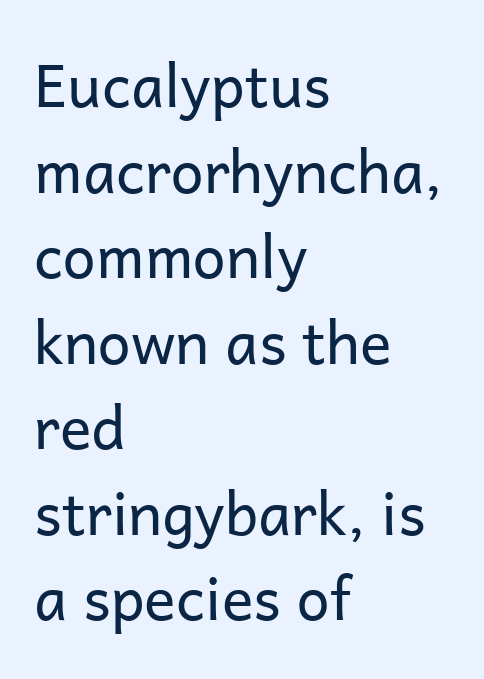
Q: Is the text bold? A: No.
Q: Is the text italic (slanted)? A: No, it is upright.
Q: Is the typeface a serif or a sans-serif typeface? A: Sans-serif.
Q: Is the text underlined? A: No.
Q: How is the paragraph aligned? A: Left-aligned.
Q: Is the spacing between letters normal or unusually wide? A: Normal.
Q: Is the spacing between lines tight, normal or loose? A: Normal.
Q: Width (condensed, normal, or wide)? A: Normal.
Q: Stroke contrast? A: Low.
Q: x-height? A: Medium.
Q: Monospaced? A: No.
